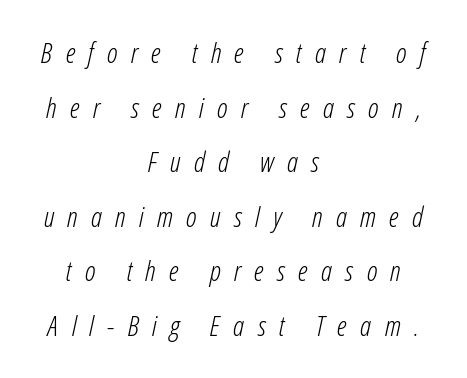
{"italic": "yes", "lean": "right", "slant_degrees": 12, "bold": "no", "weight": "light", "width": "condensed", "stroke_contrast": "low", "x_height": "medium", "monospaced": "no", "underline": "no", "align": "center", "line_spacing": "loose", "line_spacing_ratio": 1.95, "letter_spacing": "wide", "letter_spacing_em": 0.47, "glyph_px": 28}
